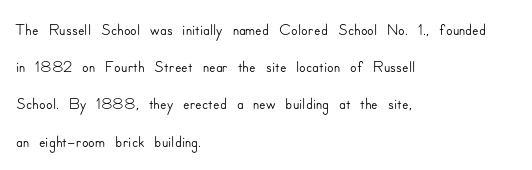
Q: Is the text italic (slanted)? A: No, it is upright.
Q: Is the text underlined? A: No.
Q: How is the paragraph aligned? A: Left-aligned.
Q: Is the spacing between letters normal or unusually wide? A: Normal.
Q: Is the spacing between lines tight, normal or loose? A: Normal.
